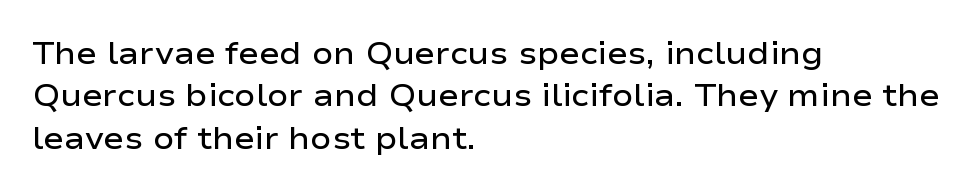
The image shows 31 px semibold, wide sans-serif type, upright; set left-aligned, normal line spacing (1.37x), normal letter spacing, not underlined; low stroke contrast and a medium x-height.
